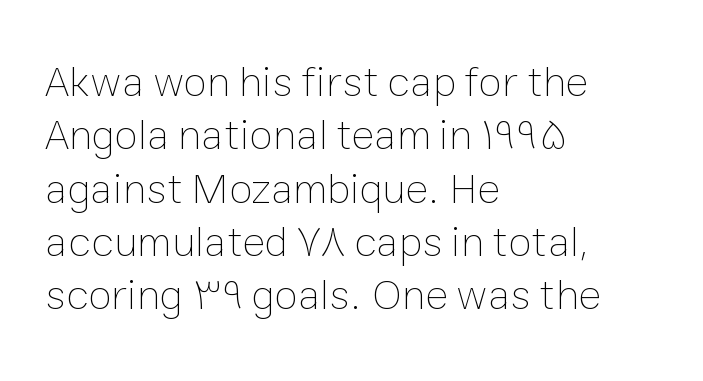
{"italic": "no", "bold": "no", "weight": "thin", "width": "normal", "stroke_contrast": "low", "x_height": "medium", "monospaced": "no", "underline": "no", "align": "left", "line_spacing_ratio": 1.24, "letter_spacing": "normal", "letter_spacing_em": 0.0, "glyph_px": 43}
